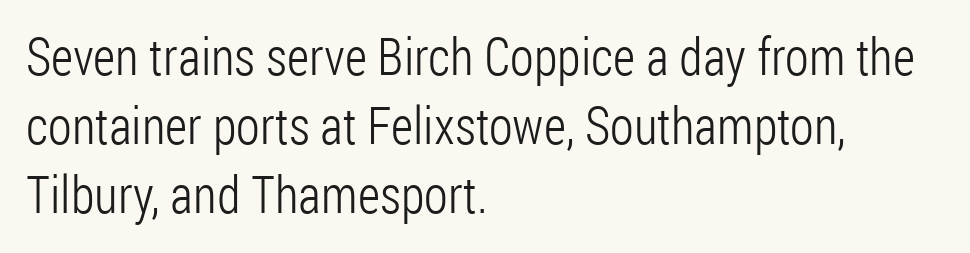
The image shows 52 px light, condensed sans-serif type, upright; set left-aligned, normal line spacing (1.33x), normal letter spacing, not underlined; low stroke contrast and a medium x-height.
